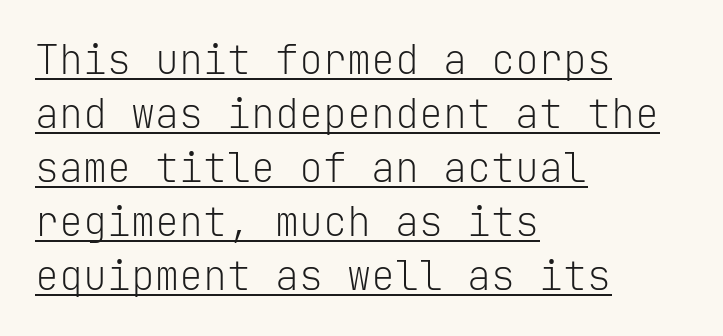
The image shows 40 px light sans-serif type, upright, monospaced; set left-aligned, normal line spacing (1.35x), normal letter spacing, underlined; low stroke contrast and a medium x-height.
